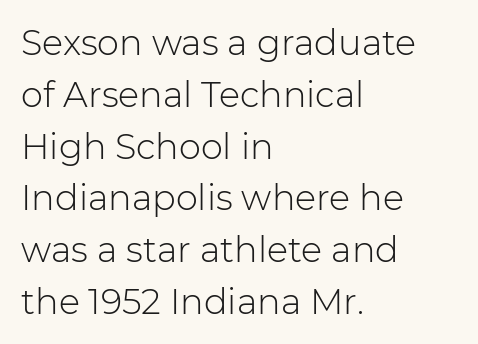
{"serif": "no", "italic": "no", "bold": "no", "weight": "light", "width": "normal", "stroke_contrast": "low", "x_height": "medium", "monospaced": "no", "underline": "no", "align": "left", "line_spacing": "normal", "line_spacing_ratio": 1.48, "letter_spacing": "normal", "letter_spacing_em": 0.0, "glyph_px": 35}
